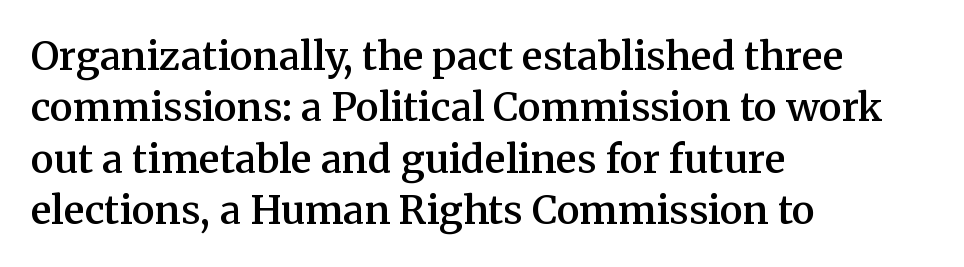
Do the characters align in a grid? No, the font is proportional. Posture: upright roman. The font is running at a semibold setting, under full bold. Descenders hang freely into open space. Caption: standard tracking, unaltered.
